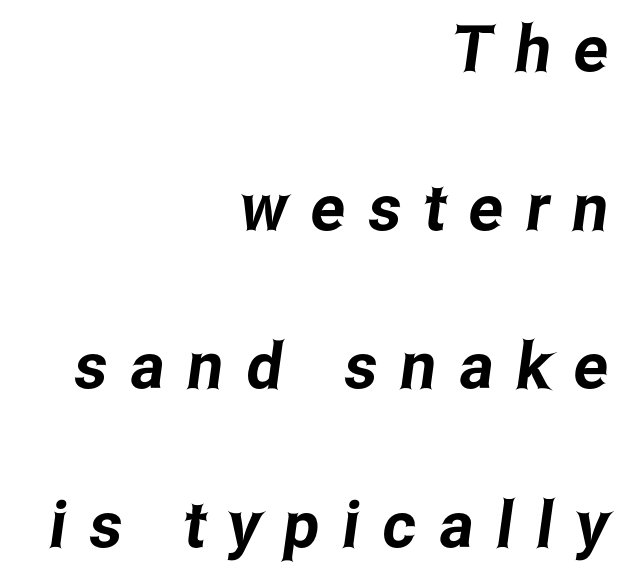
{"serif": "no", "width": "condensed", "stroke_contrast": "low", "x_height": "medium", "monospaced": "no", "underline": "no", "align": "right", "line_spacing": "loose", "line_spacing_ratio": 2.48, "letter_spacing": "wide", "letter_spacing_em": 0.36, "glyph_px": 64}
